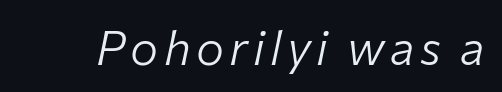
The image shows 47 px light type, italic (leaning right); set not underlined; low stroke contrast and a medium x-height.
